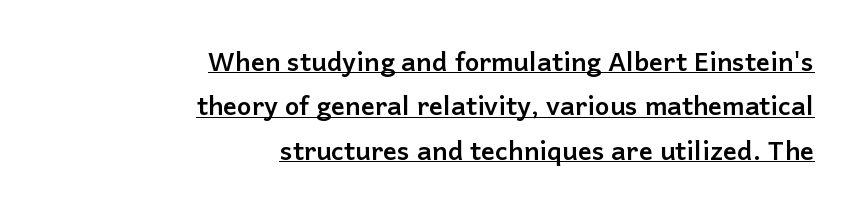
The image shows 26 px bold type, upright; set right-aligned, line spacing 1.71x, normal letter spacing, underlined.
